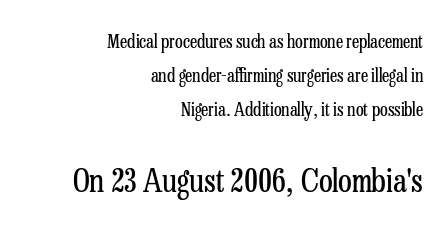
The image shows 32 px regular-weight, condensed serif type, upright; set right-aligned, line spacing 1.88x, normal letter spacing, not underlined; the second (bottom) block is 1.78x larger; low stroke contrast and a medium x-height.
